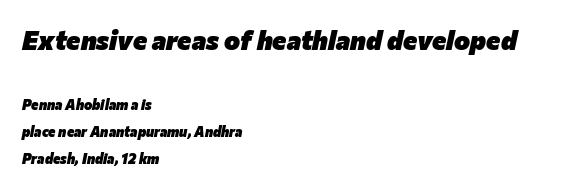
{"italic": "yes", "lean": "right", "slant_degrees": 12, "bold": "yes", "underline": "no", "align": "left", "line_spacing": "loose", "line_spacing_ratio": 1.92, "letter_spacing": "normal", "letter_spacing_em": 0.0, "larger_block": "first", "size_ratio": 1.93, "glyph_px": 27}
